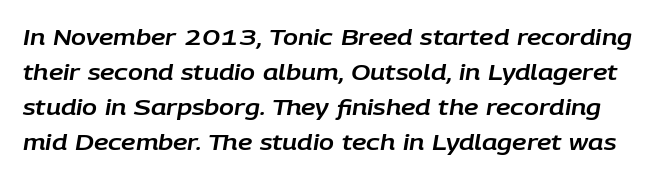
Letters rest on an invisible, unmarked baseline. The rendering uses a moderate line-height, typical for paragraphs. No extra tracking has been applied to these lines. Posture: slanted.
